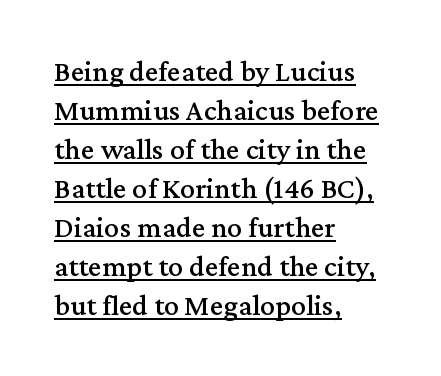
Each line of the rendering has a horizontal stroke beneath the glyphs. Regarding serifs, this sample has them. Do the letters lean? They stand straight. The type is set solid horizontally, with unmodified tracking.
